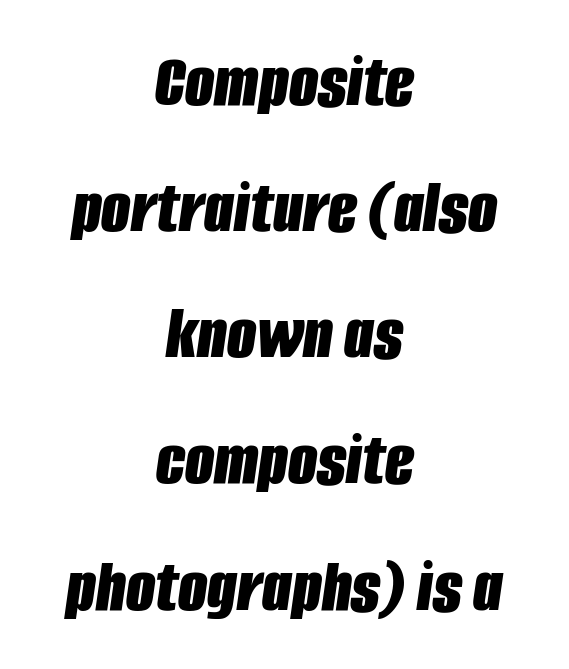
The image shows 76 px bold, condensed type, italic (leaning right); set centered, normal line spacing (1.66x), normal letter spacing, not underlined; low stroke contrast and a large x-height.
